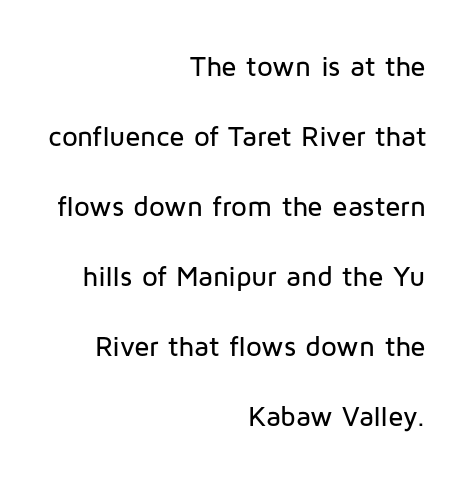
The image shows 28 px sans-serif type, upright; set right-aligned, loose line spacing (2.5x), normal letter spacing, not underlined; low stroke contrast and a medium x-height.
